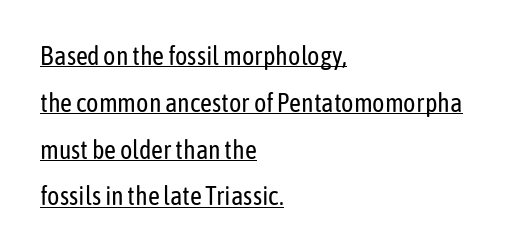
Q: Is the text bold? A: No.
Q: Is the text italic (slanted)? A: No, it is upright.
Q: Is the text underlined? A: Yes.
Q: How is the paragraph aligned? A: Left-aligned.
Q: Is the spacing between letters normal or unusually wide? A: Normal.
